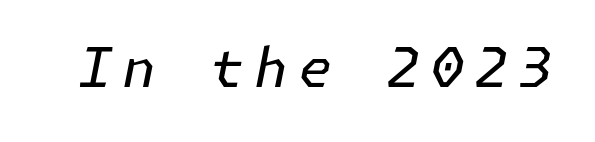
The image shows 55 px regular-weight type, italic (leaning right); set not underlined; low stroke contrast and a medium x-height.
